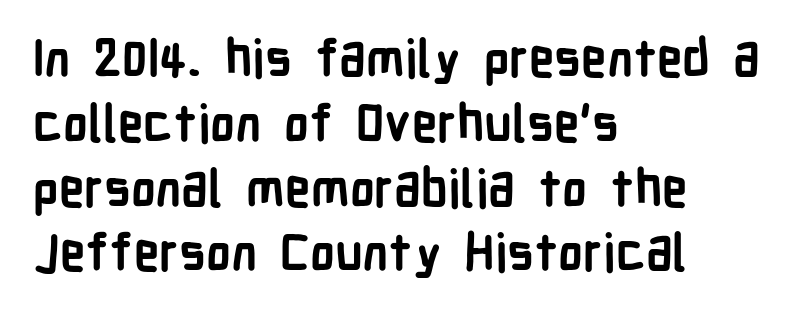
The image shows 51 px semibold, condensed sans-serif type, upright; set left-aligned, normal line spacing (1.27x), normal letter spacing, not underlined; low stroke contrast and a medium x-height.
